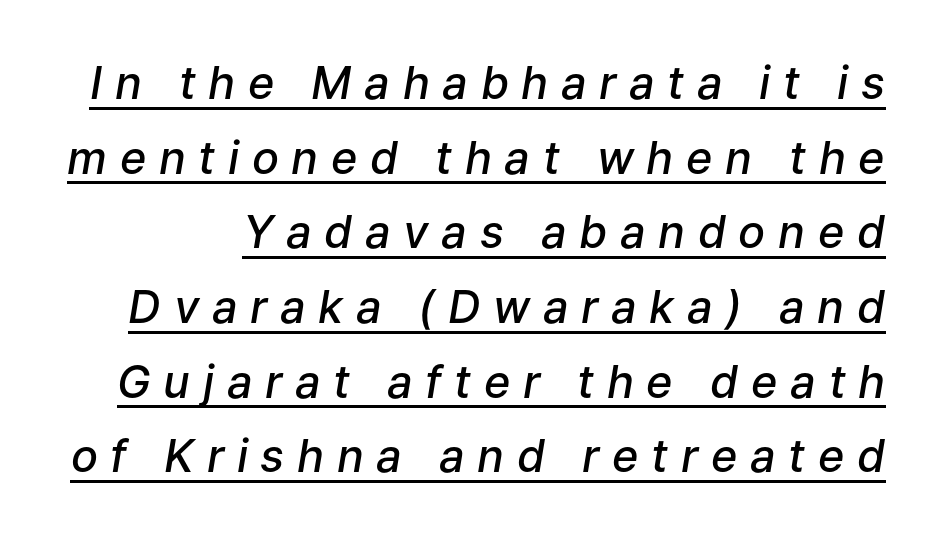
When letters slant like this, we call the style italic. This rendering features underlined lettering. The designer left line spacing at the default. Looks like regular typesetting: each glyph gets only the width it needs. As a designer I'd log this as weight 600, semibold. The line texture is sparse and dotted thanks to wide tracking.
